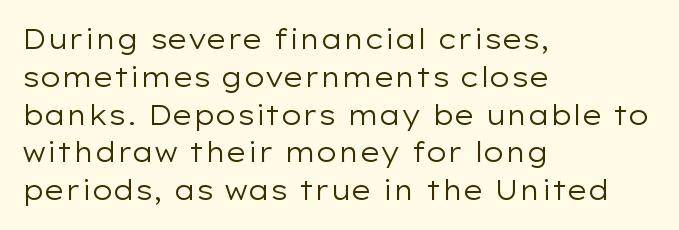
{"italic": "no", "bold": "no", "underline": "no", "align": "left", "line_spacing": "normal", "line_spacing_ratio": 1.4, "letter_spacing": "normal", "letter_spacing_em": 0.0, "glyph_px": 27}
